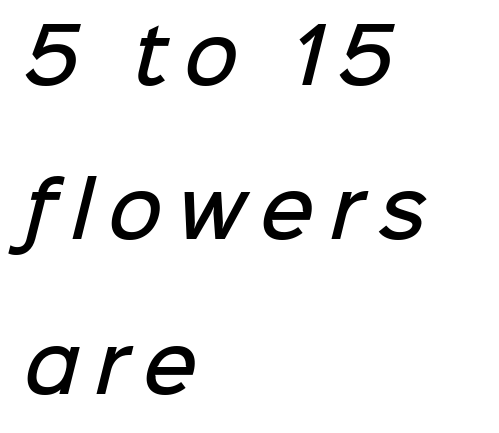
The image shows 75 px semibold sans-serif type; set left-aligned, loose line spacing (2.06x), unusually wide letter spacing (+0.2 em), not underlined; low stroke contrast and a medium x-height.
